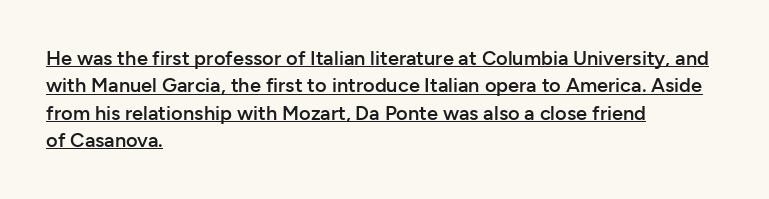
Q: Is the text bold? A: Semi-bold.
Q: Is the text italic (slanted)? A: No, it is upright.
Q: Is the text underlined? A: Yes.
Q: How is the paragraph aligned? A: Left-aligned.
Q: Is the spacing between letters normal or unusually wide? A: Normal.
Q: Is the spacing between lines tight, normal or loose? A: Normal.
